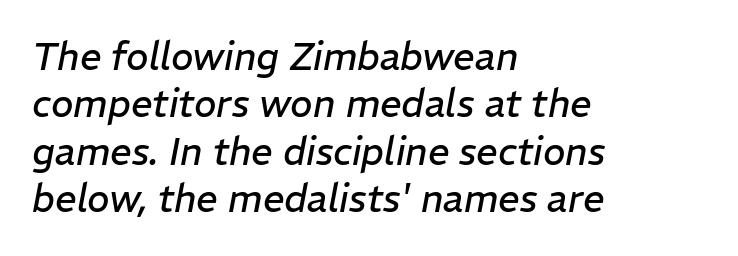
The image shows 38 px regular-weight type, italic (leaning right); set left-aligned, normal line spacing (1.25x), normal letter spacing, not underlined; low stroke contrast and a medium x-height.
